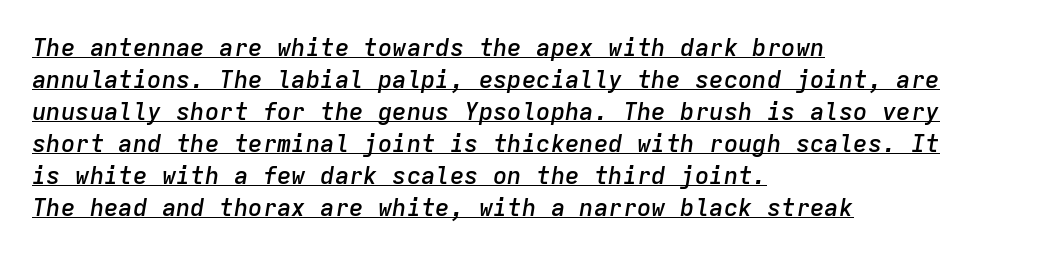
{"italic": "yes", "lean": "right", "slant_degrees": 9, "bold": "semi", "underline": "yes", "align": "left", "line_spacing": "normal", "line_spacing_ratio": 1.33, "letter_spacing": "normal", "letter_spacing_em": 0.0, "glyph_px": 24}
